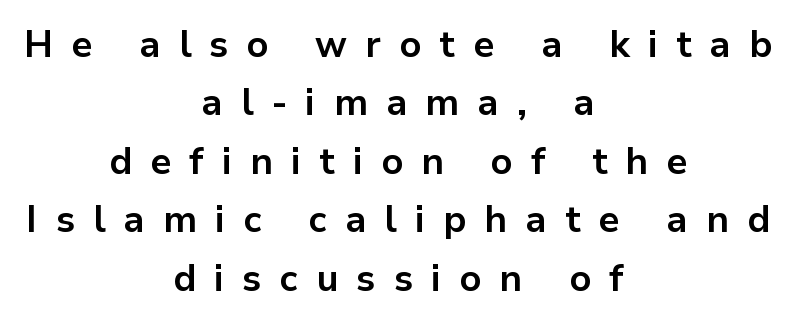
The image shows 37 px bold sans-serif type, upright; set centered, normal line spacing (1.58x), unusually wide letter spacing (+0.49 em), not underlined; low stroke contrast and a medium x-height.
